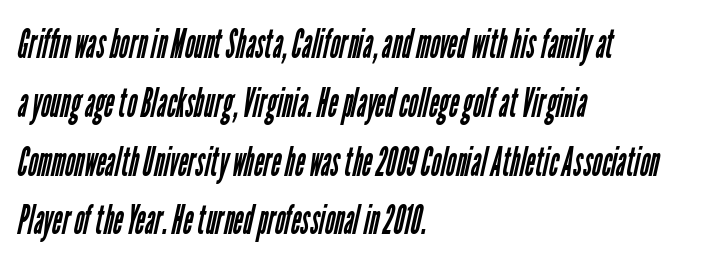
Stroke mass is kept to a normal reading level or below. Descenders are the only things crossing below the line. These lines are rendered in a variable-pitch font. Vertically, the passage feels balanced, rows spaced as you'd expect.
